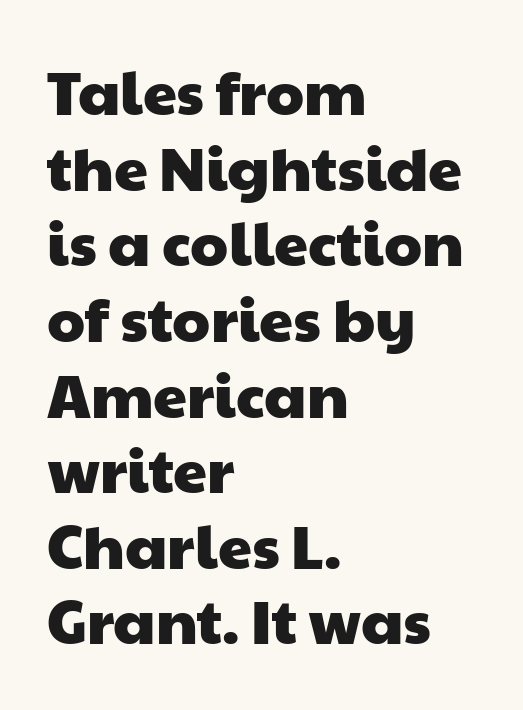
Every row of glyphs begins at an identical x-position on the left. Quick note: underline off. The rendering uses natural spacing where letterforms have individual widths. The passage shown is typeset with a sans-serif family. Is the letter spacing exaggerated? No — it looks like the ordinary default.
